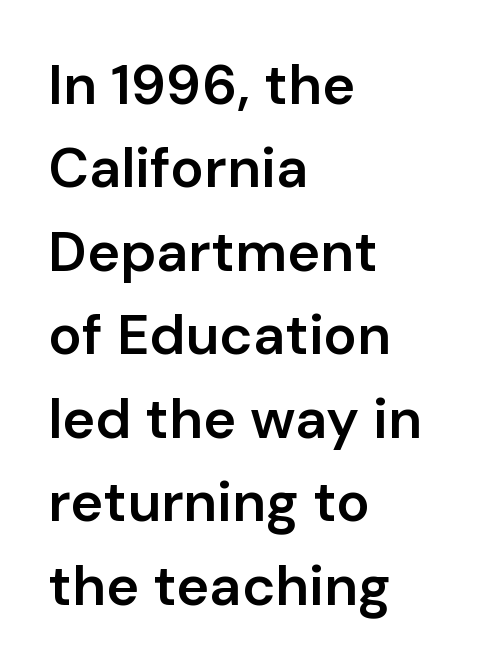
{"serif": "no", "italic": "no", "bold": "semi", "weight": "semibold", "width": "normal", "stroke_contrast": "low", "x_height": "medium", "monospaced": "no", "underline": "no", "align": "left", "line_spacing": "normal", "line_spacing_ratio": 1.49, "letter_spacing": "normal", "letter_spacing_em": 0.0, "glyph_px": 56}
